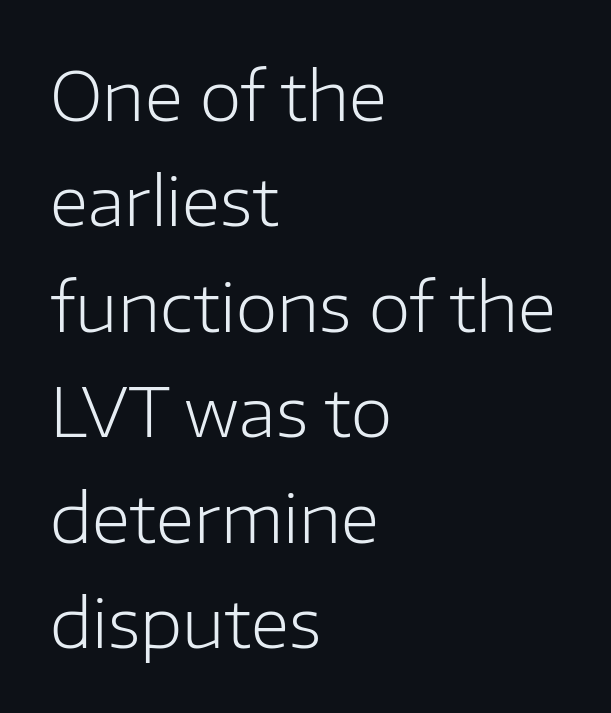
The image shows 68 px light sans-serif type, upright; set left-aligned, normal line spacing (1.55x), normal letter spacing, not underlined; low stroke contrast and a medium x-height.
